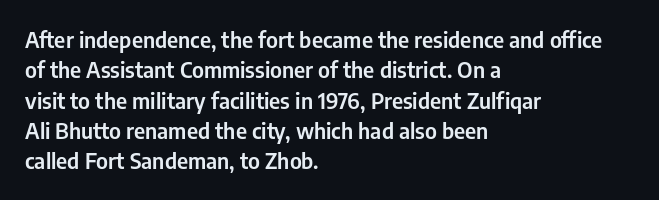
Descenders are the only things crossing below the line. The paragraph has a hard left edge and a soft right edge. Nothing unusual about the tracking: characters are spaced as the font intends. Vertically, the passage feels balanced, rows spaced as you'd expect. If you drew a line through each stem, it would be perfectly vertical.
